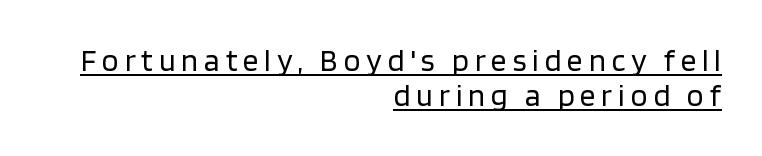
{"serif": "no", "italic": "no", "bold": "no", "weight": "regular", "width": "normal", "stroke_contrast": "low", "x_height": "large", "monospaced": "no", "underline": "yes", "align": "right", "line_spacing": "tight", "line_spacing_ratio": 1.13, "glyph_px": 31}
